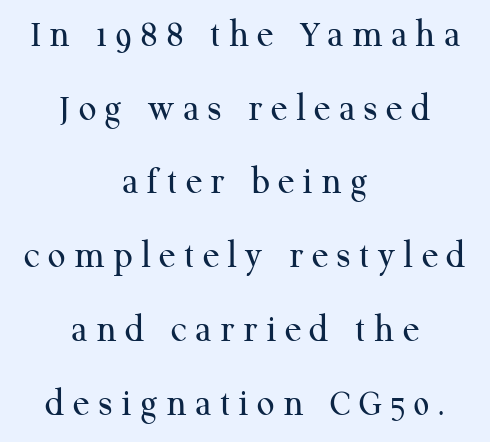
Each letter keeps its own natural width here, so spacing adapts to shape. Stroke mass is kept to a normal reading level or below. Quick note: underline off. The tracking reads as deliberately expanded to a designer's eye. A typesetter would mark this as roman, not italic. Reading down the block, each line starts at a different indent, mirrored at its end.
